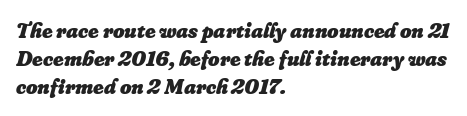
Notice how descenders clear the ascenders below comfortably — that's standard leading. What weight is shown? A full bold with thick strokes. Yep, that's italic — everything's leaning. This rendering features lettering with no underline.
